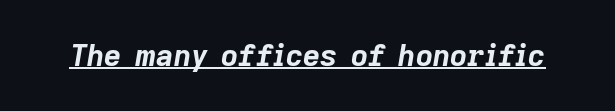
The image shows 30 px bold type, italic (leaning right); set normal letter spacing, underlined; low stroke contrast and a medium x-height.
